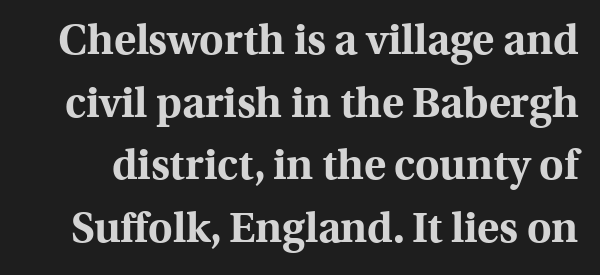
The image shows 42 px bold serif type, upright; set normal line spacing (1.49x), normal letter spacing, not underlined; a medium x-height.
